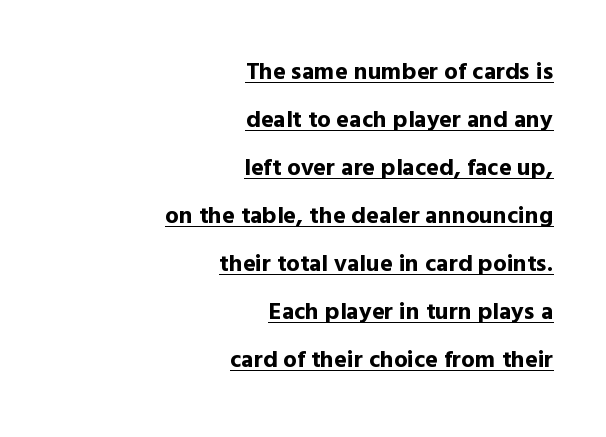
This is the regular roman posture of the typeface. Successive baselines arrive slowly, with a big drop between each. Nobody touched the tracking dial on this one. Looks like someone drew a line under every word here.
